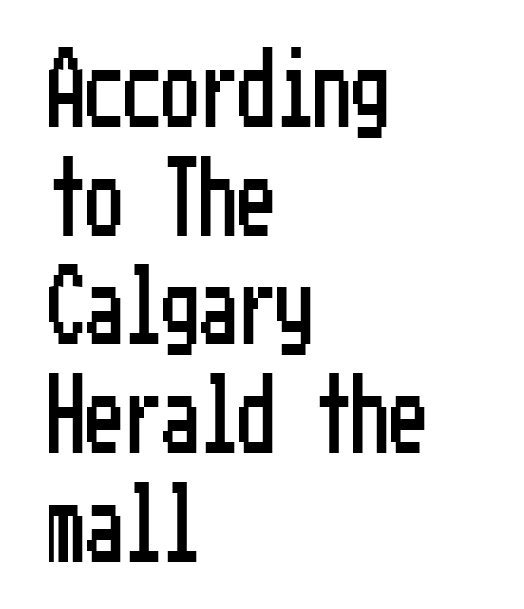
The image shows 76 px condensed sans-serif type, upright; set left-aligned, normal line spacing (1.43x), normal letter spacing, not underlined; low stroke contrast and a medium x-height.
